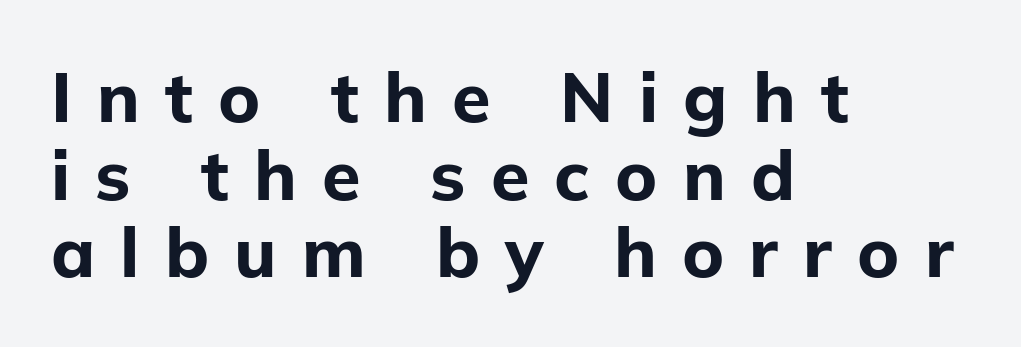
{"serif": "no", "italic": "no", "bold": "yes", "weight": "bold", "width": "normal", "stroke_contrast": "low", "x_height": "medium", "monospaced": "no", "underline": "no", "align": "left", "line_spacing": "tight", "line_spacing_ratio": 1.11, "letter_spacing": "wide", "letter_spacing_em": 0.36, "glyph_px": 70}
